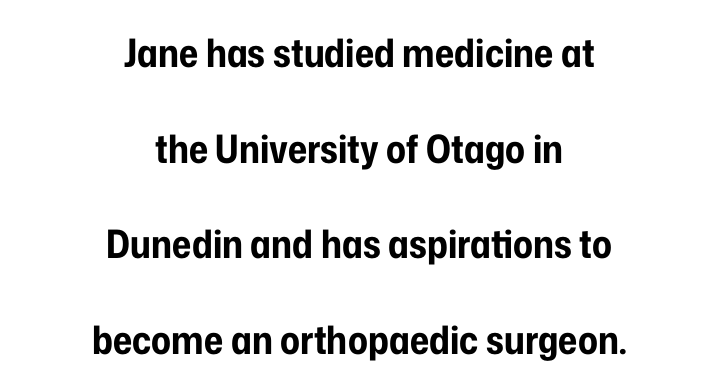
Q: Is the text bold? A: Yes.
Q: Is the text italic (slanted)? A: No, it is upright.
Q: Is the typeface a serif or a sans-serif typeface? A: Sans-serif.
Q: Is the text underlined? A: No.
Q: How is the paragraph aligned? A: Centered.
Q: Is the spacing between letters normal or unusually wide? A: Normal.
Q: Is the spacing between lines tight, normal or loose? A: Loose.
Q: Width (condensed, normal, or wide)? A: Condensed.
Q: Stroke contrast? A: Low.
Q: x-height? A: Medium.
Q: Monospaced? A: No.
